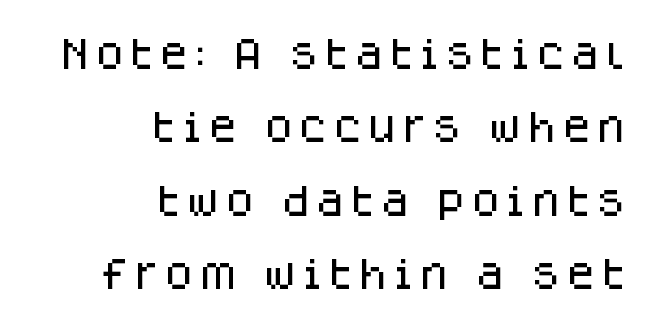
{"serif": "no", "italic": "no", "width": "normal", "stroke_contrast": "low", "x_height": "large", "monospaced": "no", "underline": "no", "align": "right", "line_spacing": "loose", "line_spacing_ratio": 2.16, "glyph_px": 34}
